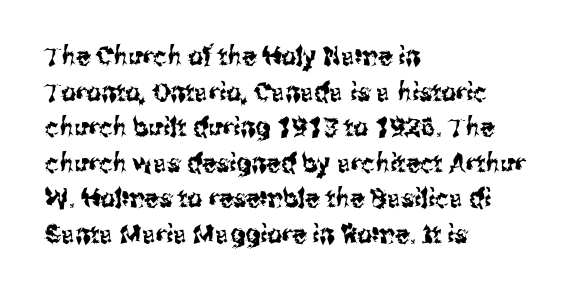
Q: Is the text italic (slanted)? A: No, it is upright.
Q: Is the text underlined? A: No.
Q: How is the paragraph aligned? A: Left-aligned.
Q: Is the spacing between letters normal or unusually wide? A: Normal.
Q: Is the spacing between lines tight, normal or loose? A: Normal.
